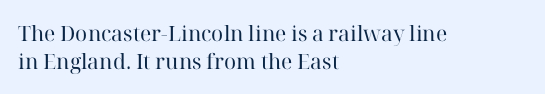
{"italic": "no", "bold": "no", "underline": "no", "align": "left", "line_spacing": "normal", "line_spacing_ratio": 1.33, "letter_spacing": "normal", "letter_spacing_em": 0.0, "glyph_px": 21}
